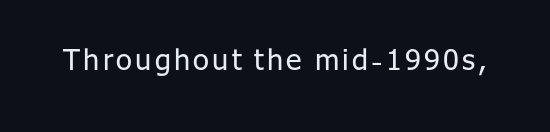
Q: Is the text bold? A: No.
Q: Is the text italic (slanted)? A: No, it is upright.
Q: Is the typeface a serif or a sans-serif typeface? A: Sans-serif.
Q: Is the text underlined? A: No.
Q: Width (condensed, normal, or wide)? A: Normal.
Q: Stroke contrast? A: Low.
Q: x-height? A: Medium.
Q: Monospaced? A: No.
